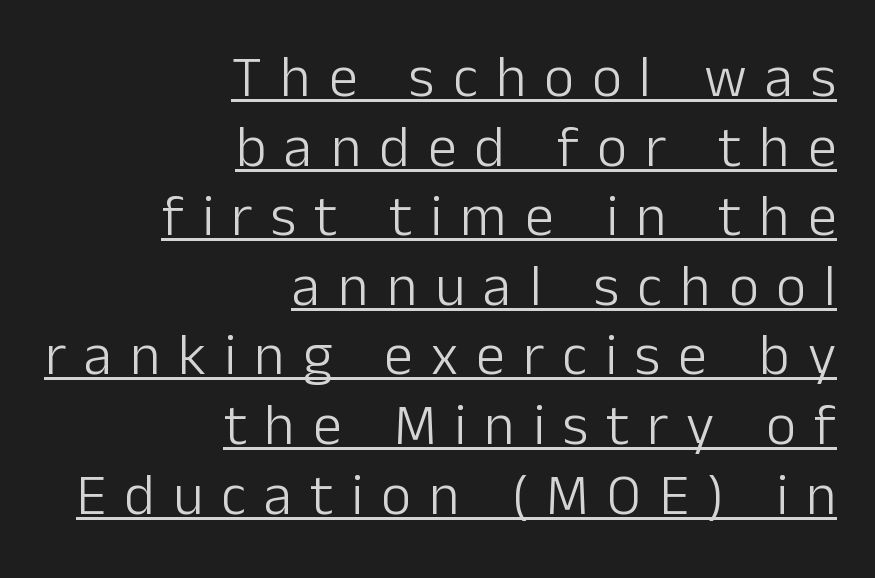
Style check: upright. The letters carry no serifs — their stems end cleanly without finishing strokes. Like a heading marked for emphasis, these lines bear an underscore. A typesetter would call this proportional, since set widths differ per character.
